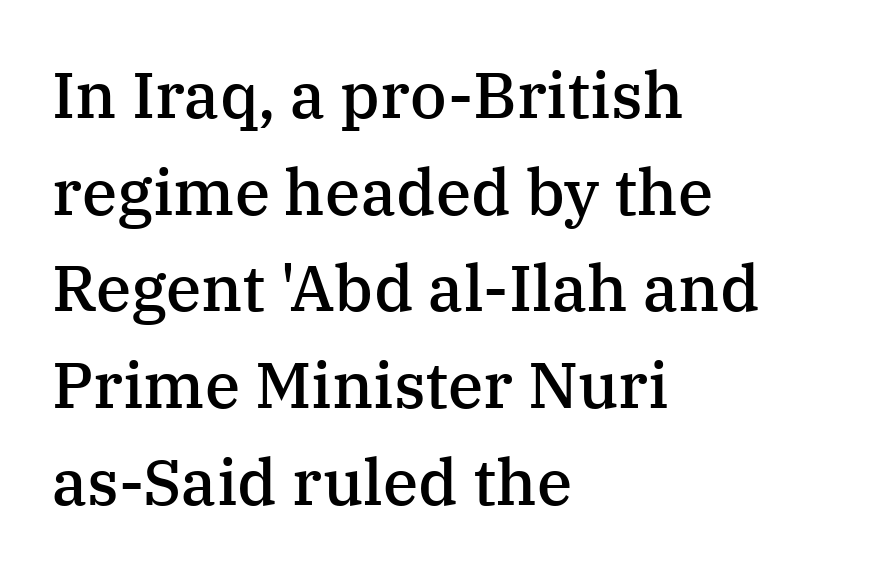
Quick note: not italic, upright. The gaps between neighbouring characters are ordinary and unremarkable. The specimen omits any rule beneath the text block's lines. The setting favours the left margin, as ordinary paragraphs usually do.
